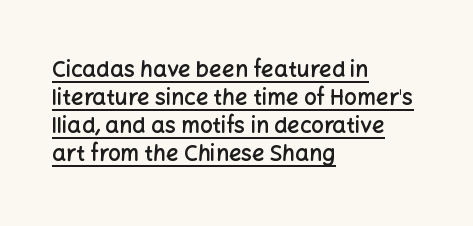
Q: Is the text bold? A: Semi-bold.
Q: Is the text italic (slanted)? A: No, it is upright.
Q: Is the text underlined? A: Yes.
Q: How is the paragraph aligned? A: Left-aligned.
Q: Is the spacing between letters normal or unusually wide? A: Normal.
Q: Is the spacing between lines tight, normal or loose? A: Normal.
